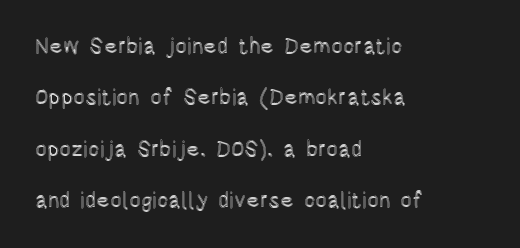
{"italic": "no", "underline": "no", "align": "left", "line_spacing": "loose", "line_spacing_ratio": 2.34, "letter_spacing": "normal", "letter_spacing_em": 0.0, "glyph_px": 22}
